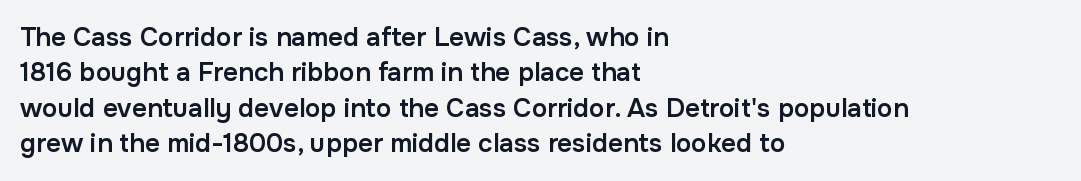
Q: Is the text bold? A: Semi-bold.
Q: Is the text italic (slanted)? A: No, it is upright.
Q: Is the text underlined? A: No.
Q: How is the paragraph aligned? A: Left-aligned.
Q: Is the spacing between letters normal or unusually wide? A: Normal.
Q: Is the spacing between lines tight, normal or loose? A: Normal.
